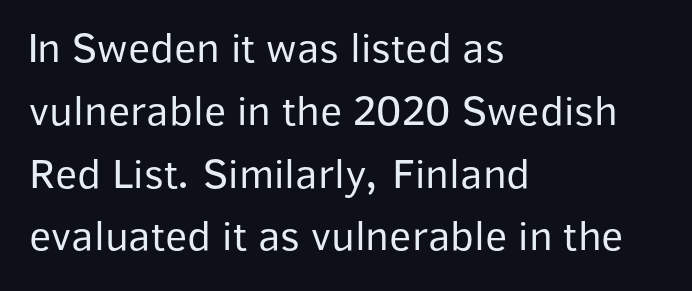
Note the varied advance widths — an 'i' is clearly narrower than an 'm'. Rendered with straight, roman letterforms. Lines of text with bare space underneath. In terms of letterspacing, this is plain default setting. Unlike a traditional serif, this face leaves its strokes unadorned. The cut favours lightness, reaching ordinary text weight at its darkest.
